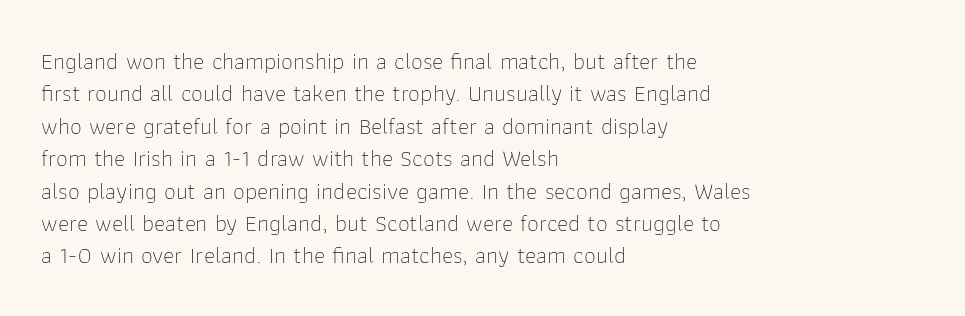
Q: Is the text bold? A: No.
Q: Is the text italic (slanted)? A: No, it is upright.
Q: Is the text underlined? A: No.
Q: How is the paragraph aligned? A: Left-aligned.
Q: Is the spacing between letters normal or unusually wide? A: Normal.
Q: Is the spacing between lines tight, normal or loose? A: Normal.
